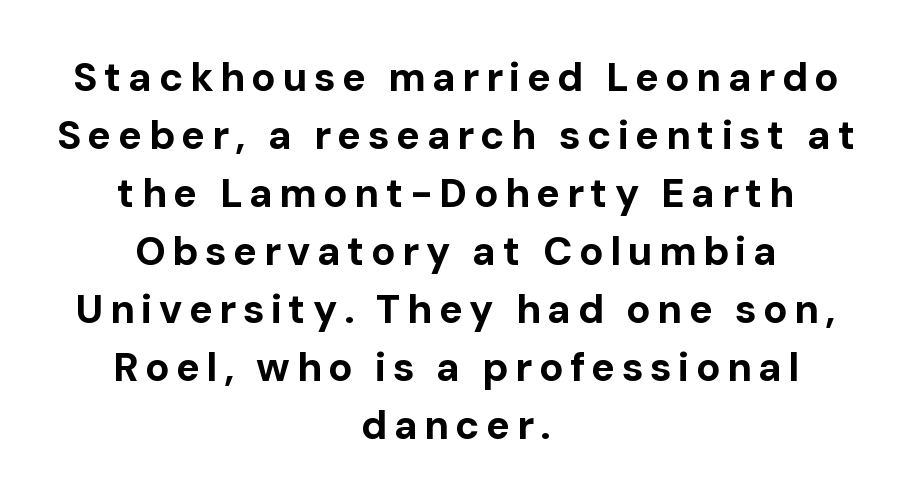
Notice how thick the strokes are: this is what a full bold looks like. The rendering uses natural spacing where letterforms have individual widths. A bare baseline throughout the passage. Quick note: not italic, upright. Line starts and ends both wander, symmetrically. Each letter's strokes conclude bluntly, with no projecting serifs.
